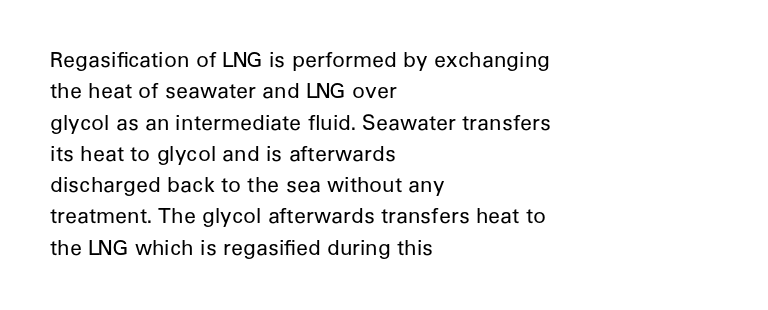
{"italic": "no", "bold": "no", "underline": "no", "align": "left", "line_spacing": "normal", "line_spacing_ratio": 1.49, "letter_spacing": "normal", "letter_spacing_em": 0.0, "glyph_px": 21}
